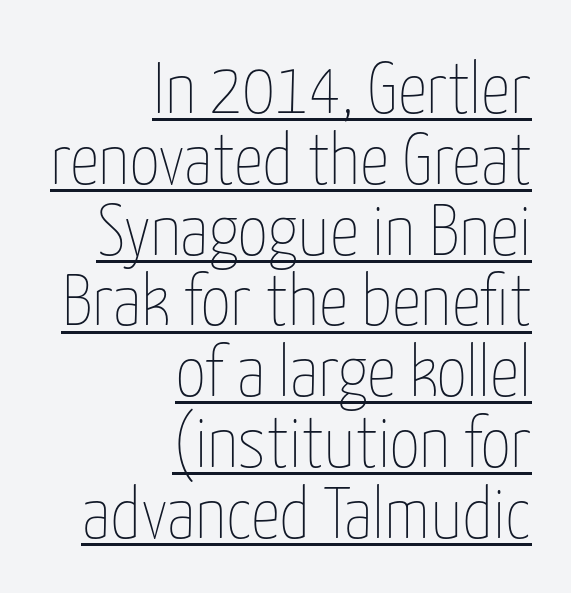
{"italic": "no", "bold": "no", "weight": "thin", "width": "condensed", "stroke_contrast": "low", "x_height": "medium", "monospaced": "no", "underline": "yes", "align": "right", "line_spacing": "tight", "line_spacing_ratio": 0.97, "letter_spacing": "normal", "letter_spacing_em": 0.0, "glyph_px": 73}
